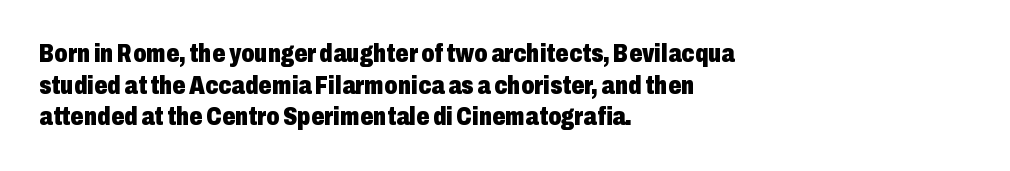
I'd describe the lettering as bold — thick and assertive. Words appear dense and cohesive because spacing is normal. Reading down the block, your eye returns to a fixed left position each line. The lettering holds an erect, upright posture throughout. Descender tails drop into unmarked territory.
